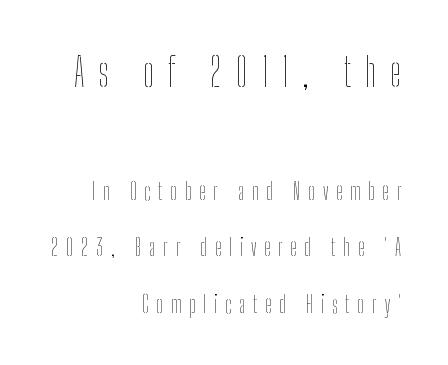
The image shows 40 px thin, condensed type, upright; set right-aligned, loose line spacing (2.45x), unusually wide letter spacing (+0.34 em), not underlined; the first (top) block is 1.74x larger; low stroke contrast and a medium x-height.
